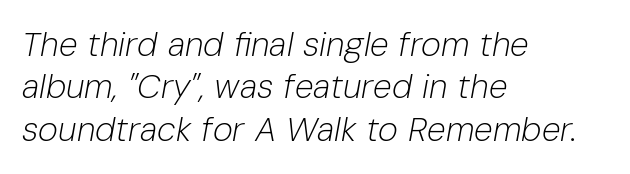
Q: Is the text bold? A: No.
Q: Is the text italic (slanted)? A: Yes, it leans right by about 10 degrees.
Q: Is the text underlined? A: No.
Q: How is the paragraph aligned? A: Left-aligned.
Q: Is the spacing between letters normal or unusually wide? A: Normal.
Q: Is the spacing between lines tight, normal or loose? A: Normal.
Q: Width (condensed, normal, or wide)? A: Normal.
Q: Stroke contrast? A: Low.
Q: x-height? A: Medium.
Q: Monospaced? A: No.
